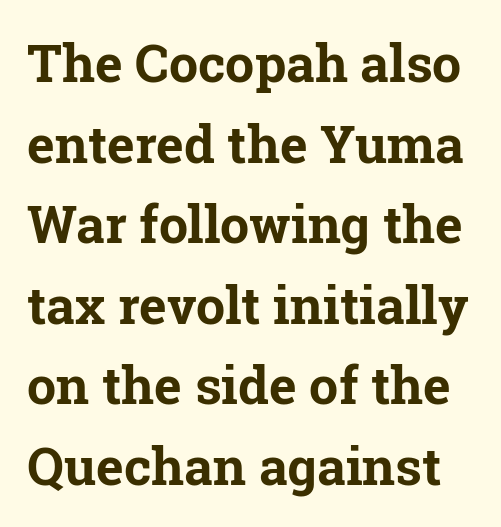
Q: Is the text bold? A: Yes.
Q: Is the text italic (slanted)? A: No, it is upright.
Q: Is the typeface a serif or a sans-serif typeface? A: Serif.
Q: Is the text underlined? A: No.
Q: Is the spacing between letters normal or unusually wide? A: Normal.
Q: Is the spacing between lines tight, normal or loose? A: Normal.
Q: Width (condensed, normal, or wide)? A: Normal.
Q: Stroke contrast? A: Low.
Q: x-height? A: Medium.
Q: Monospaced? A: No.
